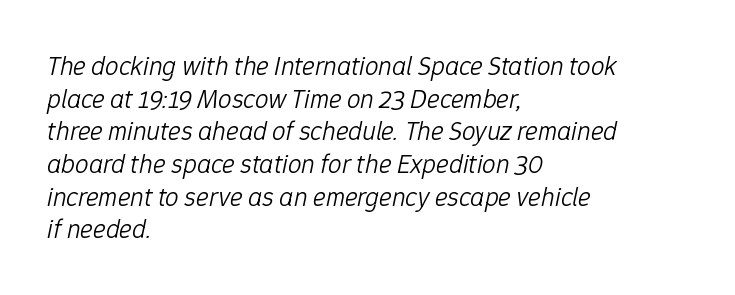
The image shows 27 px text type, italic (leaning right); set left-aligned, line spacing 1.21x, normal letter spacing, not underlined.
